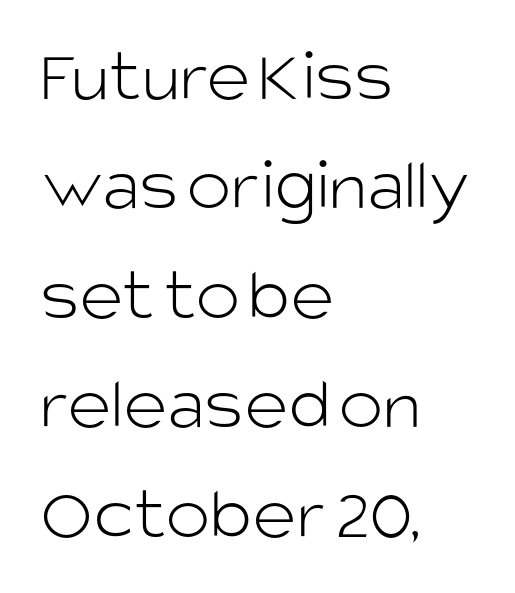
Q: Is the text bold? A: No.
Q: Is the text italic (slanted)? A: No, it is upright.
Q: Is the typeface a serif or a sans-serif typeface? A: Sans-serif.
Q: Is the text underlined? A: No.
Q: How is the paragraph aligned? A: Left-aligned.
Q: Is the spacing between letters normal or unusually wide? A: Normal.
Q: Is the spacing between lines tight, normal or loose? A: Normal.
Q: Width (condensed, normal, or wide)? A: Normal.
Q: Stroke contrast? A: Low.
Q: x-height? A: Large.
Q: Monospaced? A: No.
